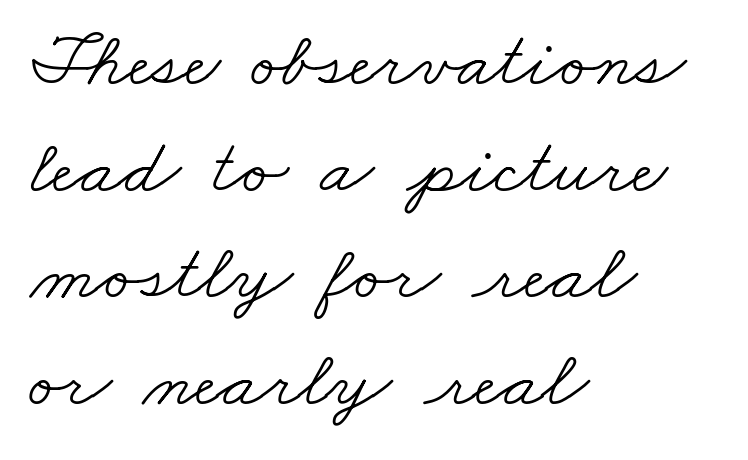
The image shows 79 px light, wide serif type; set left-aligned, normal line spacing (1.35x), normal letter spacing, not underlined; low stroke contrast and a small x-height.
